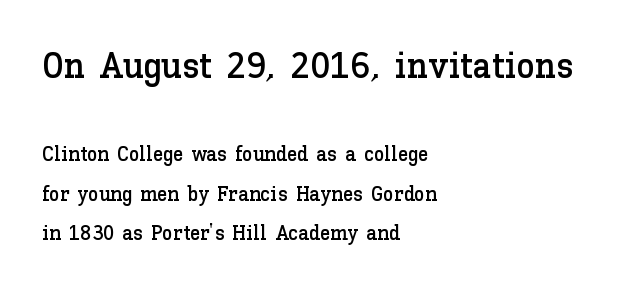
These lines keep a tight, regular rhythm from letter to letter. The face used here is proportionally spaced, like ordinary book or web type. The letters stand straight up with perfectly vertical stems. The composition opens big and finishes small. Does the copy run flush right? No — it runs flush left.
